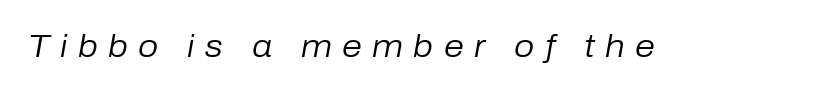
Q: Is the text bold? A: No.
Q: Is the text italic (slanted)? A: Yes, it leans right by about 10 degrees.
Q: Is the text underlined? A: No.
Q: Is the spacing between letters normal or unusually wide? A: Unusually wide.
Q: Width (condensed, normal, or wide)? A: Normal.
Q: Stroke contrast? A: Low.
Q: x-height? A: Medium.
Q: Monospaced? A: No.
